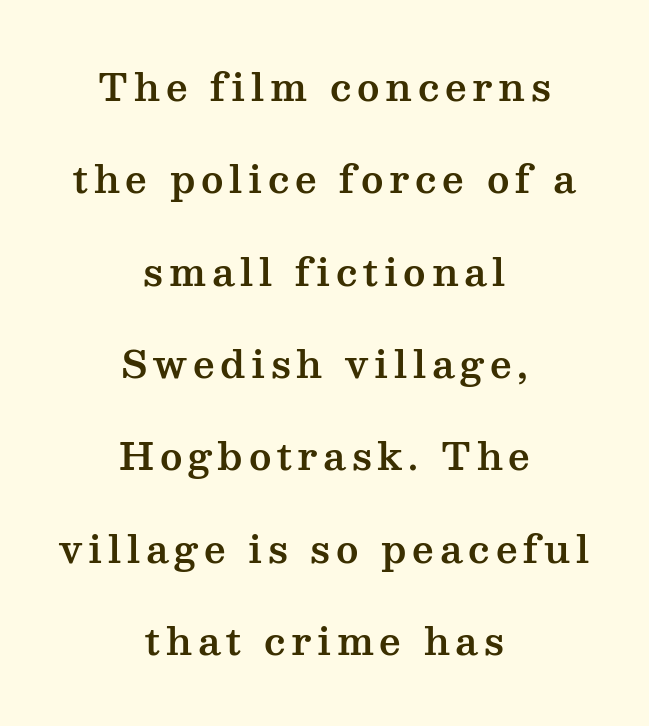
This rendering features lettering with no underline. Teacher's note: observe the equal gaps on both sides — that is centered alignment. The designer dialed line spacing up above the default. A serif font was chosen for this passage. Italic? Not at all — the glyphs are vertical.
